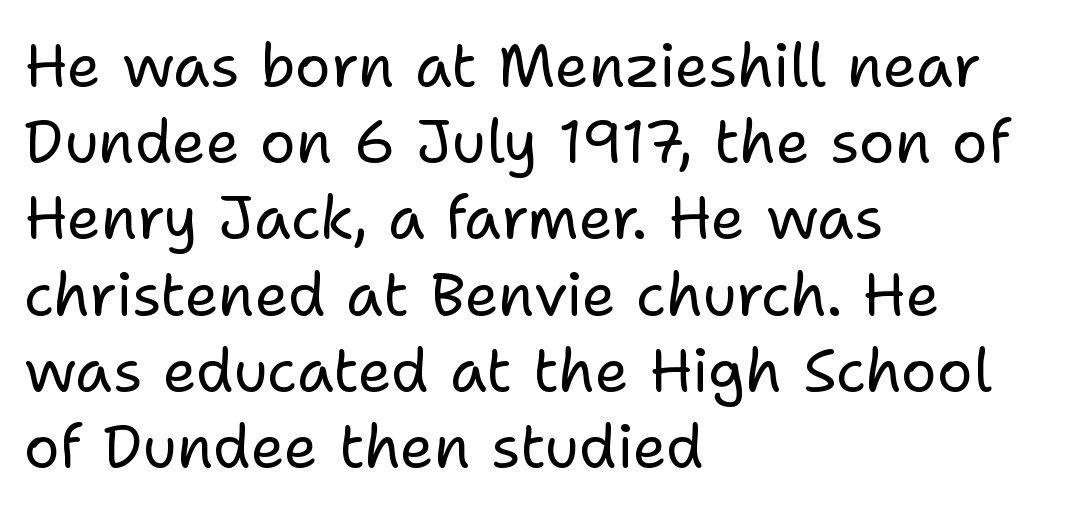
{"serif": "no", "italic": "no", "bold": "no", "weight": "regular", "width": "normal", "stroke_contrast": "low", "x_height": "medium", "monospaced": "no", "underline": "no", "align": "left", "line_spacing": "normal", "line_spacing_ratio": 1.27, "letter_spacing": "normal", "letter_spacing_em": 0.0, "glyph_px": 60}
